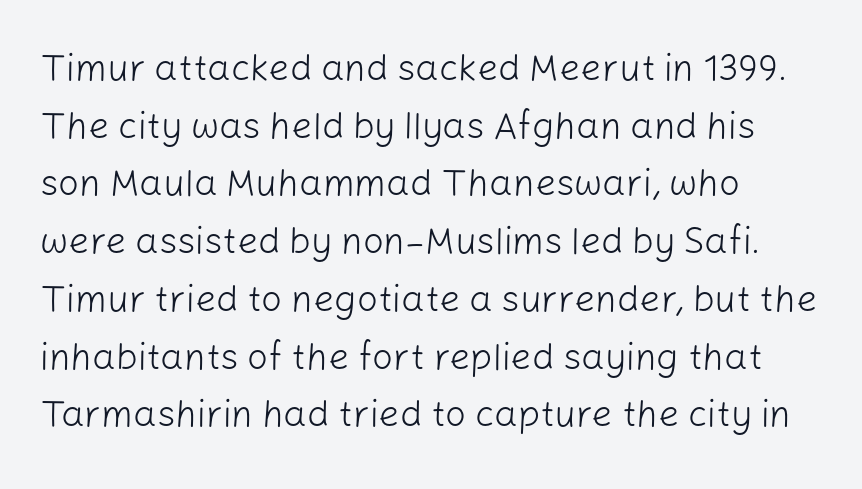
{"serif": "no", "italic": "no", "bold": "no", "weight": "light", "width": "normal", "stroke_contrast": "low", "x_height": "medium", "monospaced": "no", "underline": "no", "align": "left", "line_spacing": "normal", "line_spacing_ratio": 1.56, "letter_spacing": "normal", "letter_spacing_em": 0.0, "glyph_px": 37}
